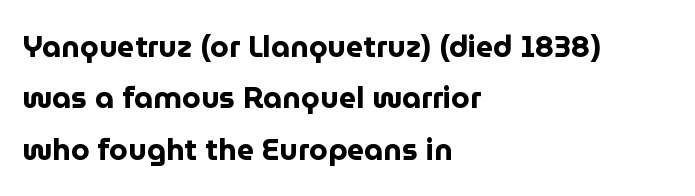
{"serif": "no", "italic": "no", "bold": "yes", "weight": "bold", "width": "normal", "stroke_contrast": "low", "x_height": "medium", "monospaced": "no", "underline": "no", "align": "left", "line_spacing_ratio": 1.71, "letter_spacing": "normal", "letter_spacing_em": 0.0, "glyph_px": 30}
